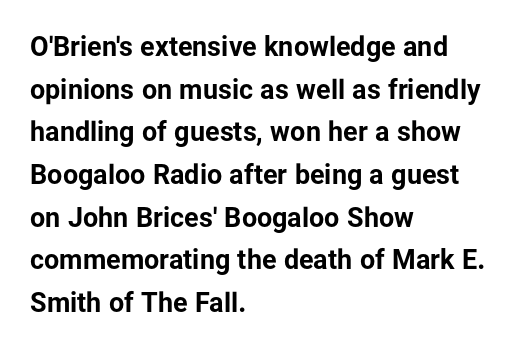
Typesetter's note: full bold, strokes at maximum text heaviness. Compared with typical paragraphs, the rows here are spaced about the same. Layout note: lines flush left. The passage shown is not underscored anywhere.
